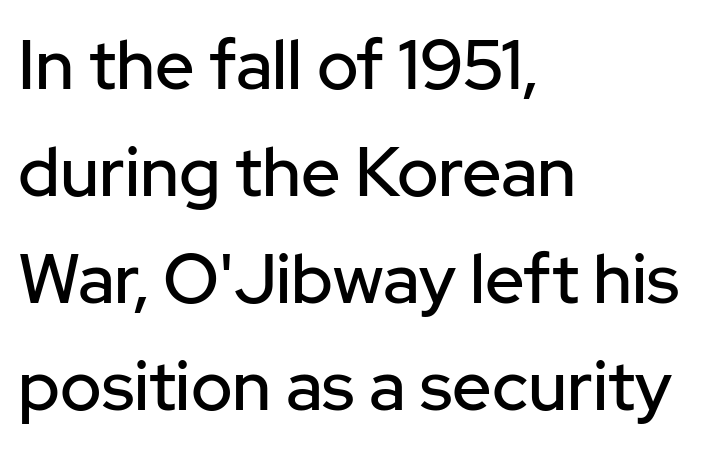
{"serif": "no", "italic": "no", "width": "normal", "stroke_contrast": "low", "x_height": "medium", "monospaced": "no", "underline": "no", "align": "left", "line_spacing": "normal", "line_spacing_ratio": 1.55, "letter_spacing": "normal", "letter_spacing_em": 0.0, "glyph_px": 69}
